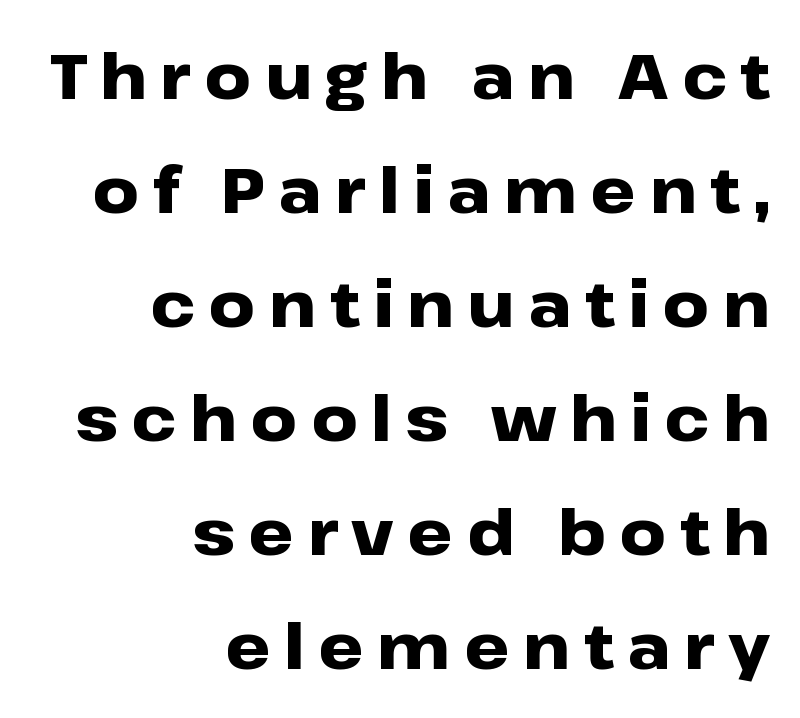
Q: Is the text bold? A: Yes.
Q: Is the text italic (slanted)? A: No, it is upright.
Q: Is the typeface a serif or a sans-serif typeface? A: Sans-serif.
Q: Is the text underlined? A: No.
Q: How is the paragraph aligned? A: Right-aligned.
Q: Is the spacing between letters normal or unusually wide? A: Unusually wide.
Q: Width (condensed, normal, or wide)? A: Wide.
Q: Stroke contrast? A: Low.
Q: x-height? A: Medium.
Q: Monospaced? A: No.
